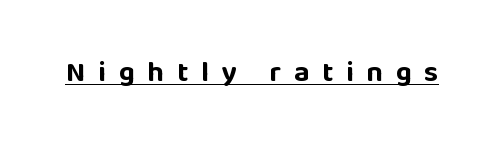
Here the glyphs are tracked loosely, breaking word shapes into spaced letters. The glyphs have the mass of a bold cut. These characters rest on top of a visible drawn line. Ascenders rise straight up at ninety degrees. Here the designer chose a conventional face with non-uniform glyph widths.
